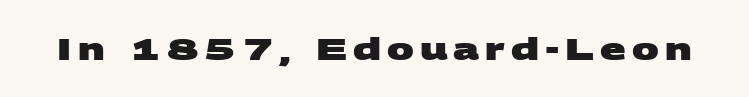
What stands out about the letter spacing? Its width — letters are far apart. Bold? Absolutely — the strokes are thick and heavy. Think of a printed novel: that variable character pitch is what you see here. No word sits above an underline.
